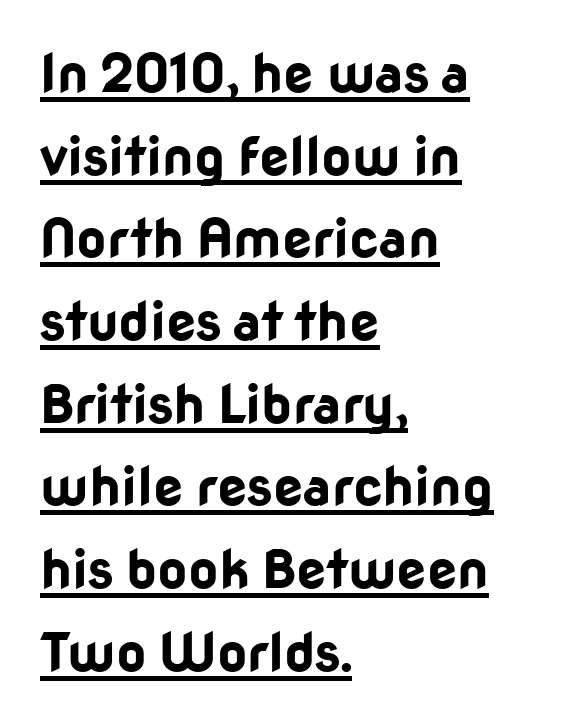
Q: Is the text bold? A: Yes.
Q: Is the text italic (slanted)? A: No, it is upright.
Q: Is the typeface a serif or a sans-serif typeface? A: Sans-serif.
Q: Is the text underlined? A: Yes.
Q: How is the paragraph aligned? A: Left-aligned.
Q: Is the spacing between letters normal or unusually wide? A: Normal.
Q: Is the spacing between lines tight, normal or loose? A: Normal.
Q: Width (condensed, normal, or wide)? A: Normal.
Q: Stroke contrast? A: Low.
Q: x-height? A: Medium.
Q: Monospaced? A: No.
